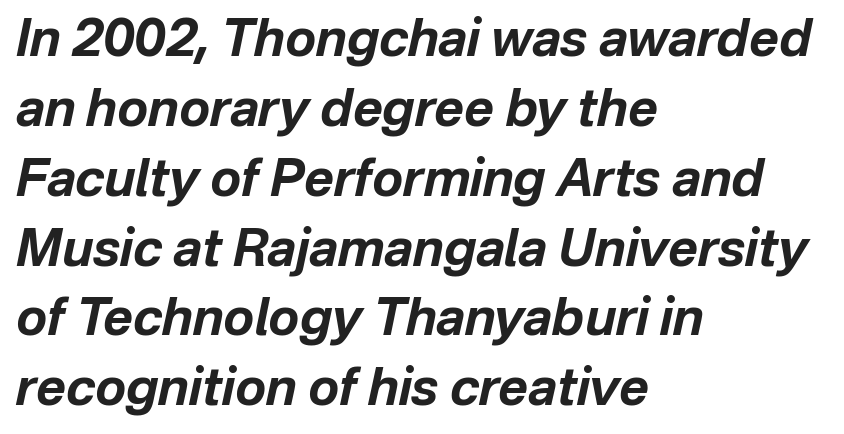
The image shows 51 px bold type, italic (leaning right); set left-aligned, normal line spacing (1.37x), normal letter spacing, not underlined; low stroke contrast and a medium x-height.
